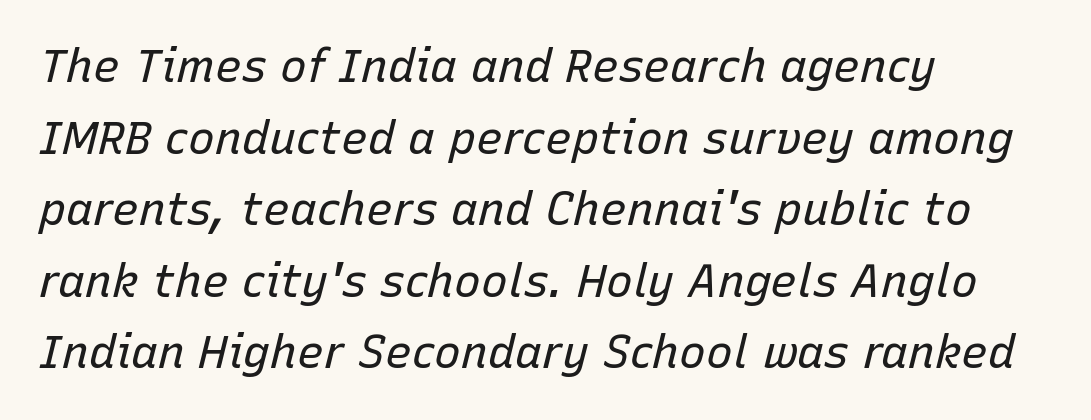
Summary of weight: not heavy and not bold. Check the space under the baseline: it is left empty. The passage shown is typed in a proportional face where columns would drift. Does the leading feel generous? No, just average. The text carries the slant typical of an italic or oblique font.
